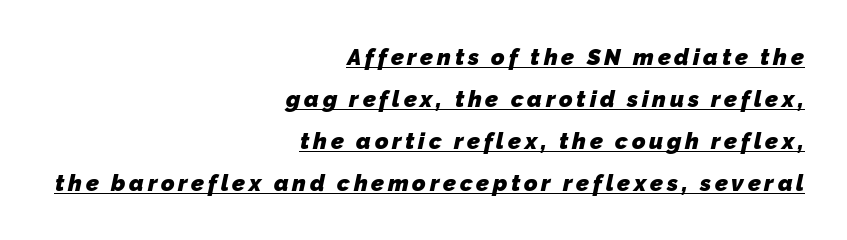
{"bold": "yes", "underline": "yes", "align": "right", "line_spacing_ratio": 1.82, "glyph_px": 23}
